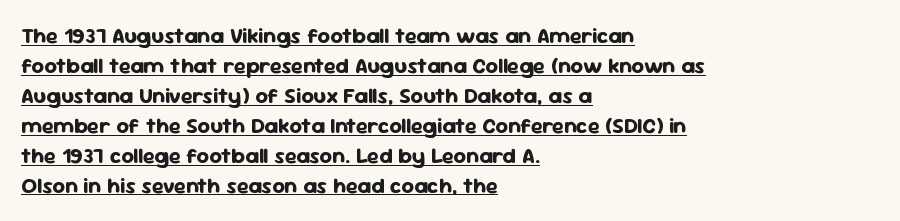
Between one letter and the next there's only the usual sliver of space. The strokes are fattened all the way to bold. A normal amount of white space separates one row of letters from the next. The rendered words wear a rule along their underside. Is there any slant? The stems are plumb.
